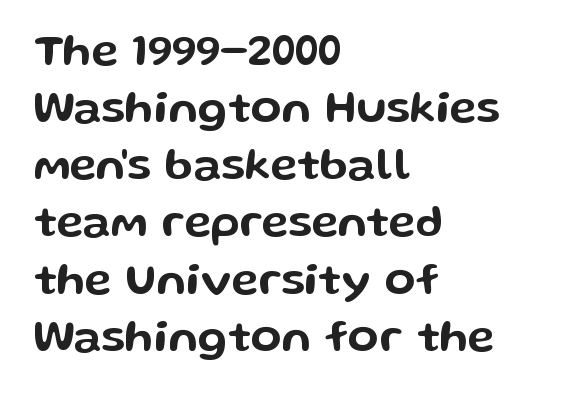
A normal amount of white space separates one row of letters from the next. The rag falls on the right side of this text block. Anything drawn beneath the words? Only blank space. Check where the strokes stop: nothing finishes them off — pure sans. The rendering uses natural spacing where letterforms have individual widths.
